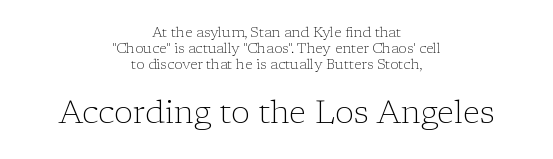
{"serif": "yes", "italic": "no", "bold": "no", "weight": "light", "width": "normal", "stroke_contrast": "low", "x_height": "medium", "monospaced": "no", "underline": "no", "align": "center", "line_spacing": "tight", "line_spacing_ratio": 1.14, "letter_spacing": "normal", "letter_spacing_em": 0.0, "larger_block": "second", "size_ratio": 2.29, "glyph_px": 32}
